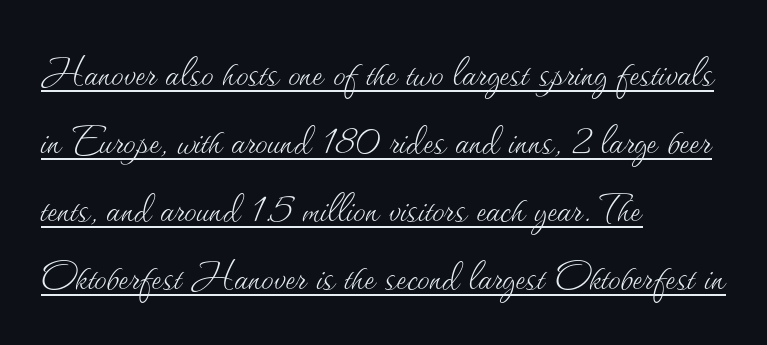
The image shows 49 px thin type; set left-aligned, normal line spacing (1.39x), normal letter spacing, underlined; medium stroke contrast and a small x-height.
